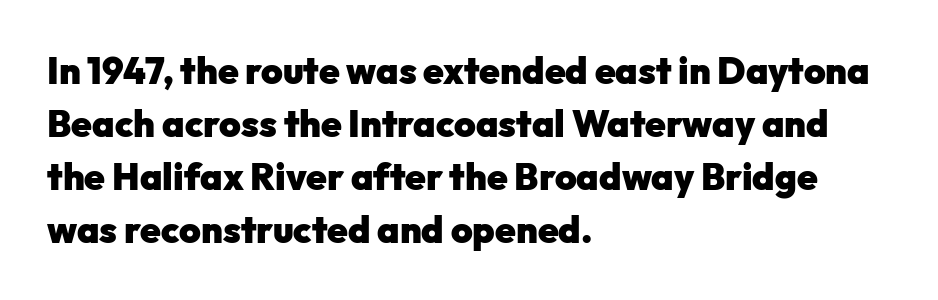
Spacing verdict: proportional, widths tailored to each character. You'd pick this weight for a headline — it's a proper bold. In terms of letterspacing, this is plain default setting. No feet cap the strokes, marking this as sans-serif type. Ordinary non-slanted type is in use.
